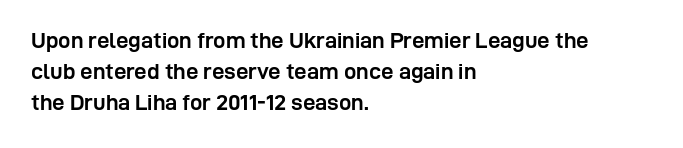
{"italic": "no", "bold": "yes", "underline": "no", "align": "left", "line_spacing": "normal", "line_spacing_ratio": 1.42, "letter_spacing": "normal", "letter_spacing_em": 0.0, "glyph_px": 22}
